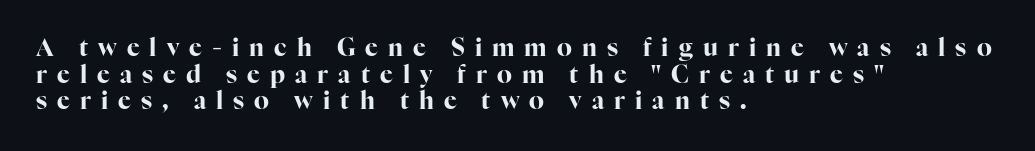
Q: Is the text bold? A: Yes.
Q: Is the text italic (slanted)? A: No, it is upright.
Q: Is the text underlined? A: No.
Q: How is the paragraph aligned? A: Left-aligned.
Q: Is the spacing between letters normal or unusually wide? A: Unusually wide.
Q: Is the spacing between lines tight, normal or loose? A: Tight.
